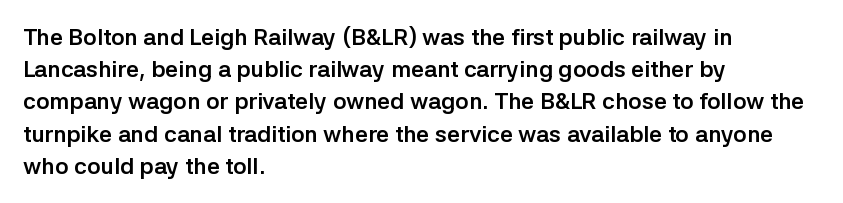
{"italic": "no", "bold": "yes", "underline": "no", "align": "left", "line_spacing": "normal", "line_spacing_ratio": 1.4, "letter_spacing": "normal", "letter_spacing_em": 0.0, "glyph_px": 23}
